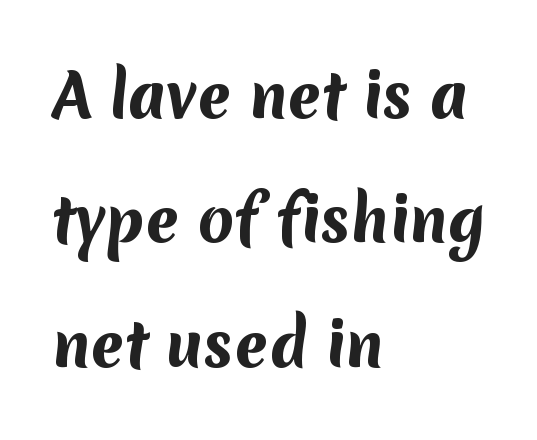
The glyphs in this specimen are sans serif. Horizontal bands of white between lines are thick stripes. The rendering anchors every line to the left-hand side. Has an underline been added? It has not.
